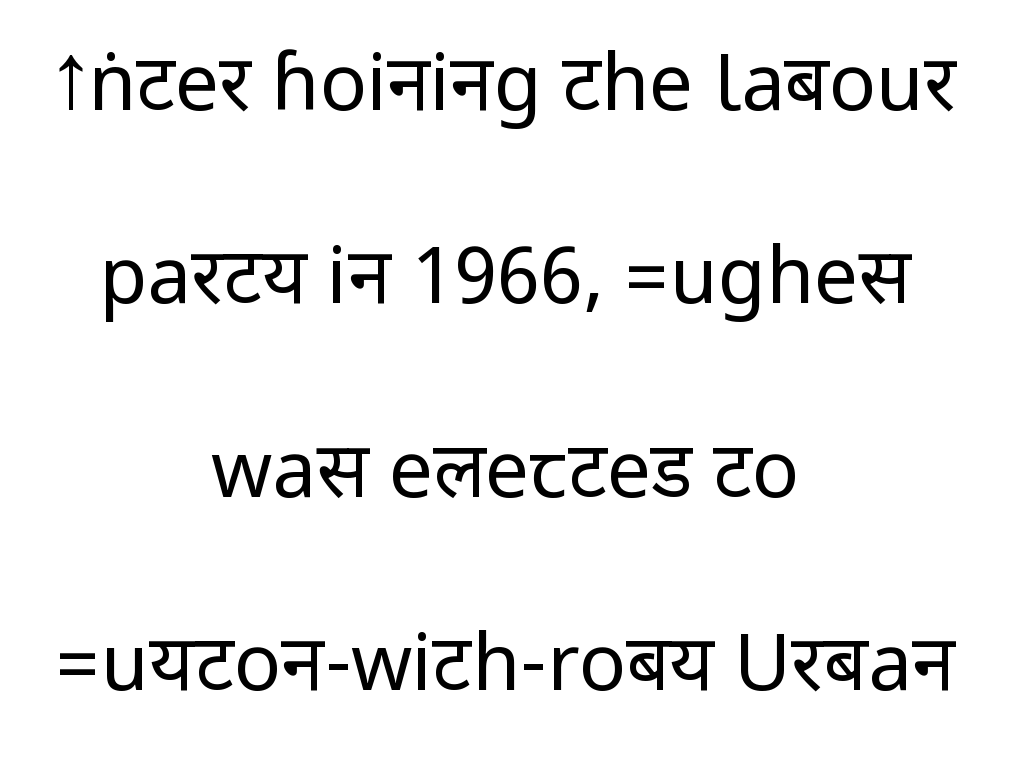
The specimen omits any rule beneath the text block's lines. Letter spacing: default. Stems and bowls with no extra thickness — not bold. Check where the strokes stop: nothing finishes them off — pure sans. In CSS terms this would be text-align: center. Do the letters lean? They stand straight.
